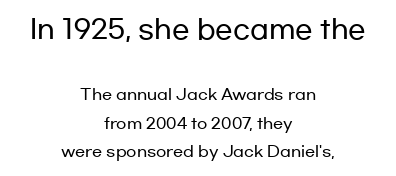
Vertically, the passage feels expansive, rows floating well apart. Do the letters lean? They stand straight. No word sits above an underline. The letters sit at their default tracking, neither squeezed nor spread. If you folded the block vertically in half, each line would mirror itself in length.
